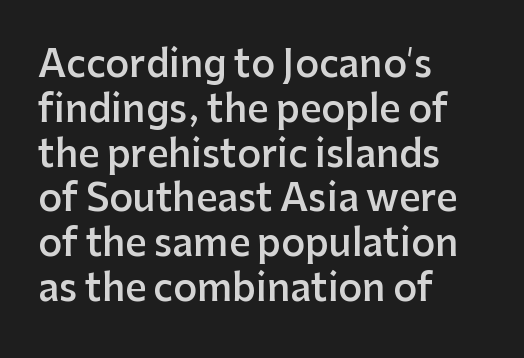
The passage shown has conventional tracking throughout. Looks like regular typesetting: each glyph gets only the width it needs. Serif or sans? Sans — the stroke terminals are bare. Italic? Not at all — the glyphs are vertical. Bare-footed words on every line.
